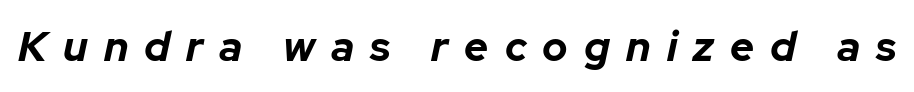
Q: Is the text bold? A: Yes.
Q: Is the text italic (slanted)? A: Yes, it leans right by about 12 degrees.
Q: Is the text underlined? A: No.
Q: Is the spacing between letters normal or unusually wide? A: Unusually wide.
Q: Width (condensed, normal, or wide)? A: Normal.
Q: Stroke contrast? A: Low.
Q: x-height? A: Medium.
Q: Monospaced? A: No.
